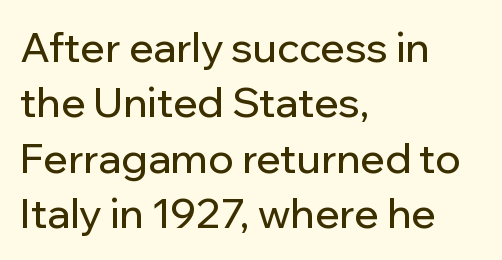
Q: Is the text italic (slanted)? A: No, it is upright.
Q: Is the typeface a serif or a sans-serif typeface? A: Sans-serif.
Q: Is the text underlined? A: No.
Q: How is the paragraph aligned? A: Left-aligned.
Q: Is the spacing between letters normal or unusually wide? A: Normal.
Q: Is the spacing between lines tight, normal or loose? A: Normal.
Q: Width (condensed, normal, or wide)? A: Normal.
Q: Stroke contrast? A: Low.
Q: x-height? A: Medium.
Q: Monospaced? A: No.
